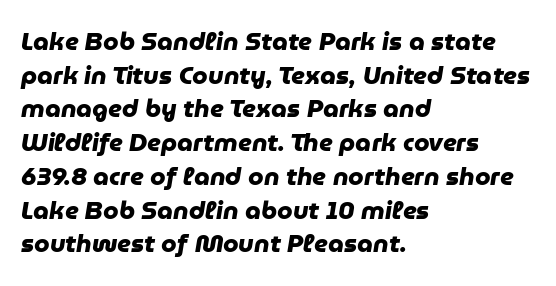
Q: Is the text bold? A: Yes.
Q: Is the text underlined? A: No.
Q: How is the paragraph aligned? A: Left-aligned.
Q: Is the spacing between letters normal or unusually wide? A: Normal.
Q: Is the spacing between lines tight, normal or loose? A: Normal.
